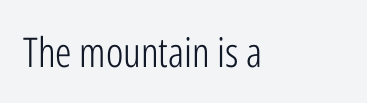
The image shows 41 px light, condensed sans-serif type, upright; set left-aligned, normal letter spacing, not underlined; low stroke contrast and a medium x-height.
